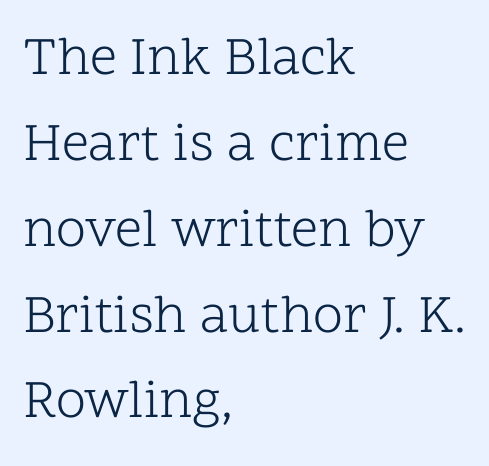
Rendered with straight, roman letterforms. Teacher's note: observe the even left margin — that is flush-left alignment. Is this a fixed-width face? No — the glyphs have proportional, varying widths. Type without underlining. Is this a heavy cut? Hardly; it is regular or lighter.
